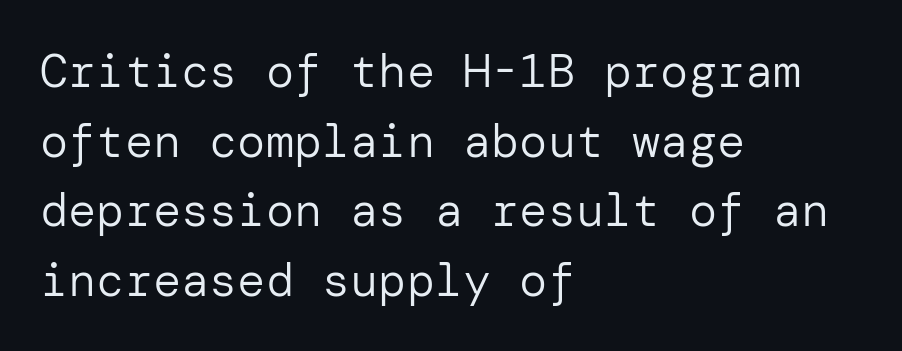
The image shows 47 px regular-weight sans-serif type, upright; set left-aligned, normal line spacing (1.48x), normal letter spacing, not underlined; low stroke contrast and a medium x-height.
